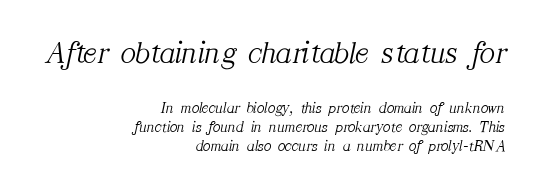
Beneath every word, the page is bare. The letters look calm and open, with moderate or lighter stems. Tracking here is standard; glyphs follow each other at the usual distance. The axis of the letterforms is tilted away from vertical. The face used here appears at its bigger size in the upper chunk. Font category for this specimen: serif.
